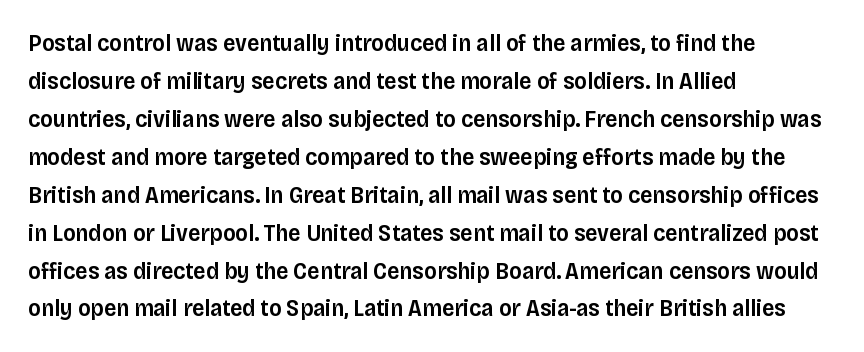
Q: Is the text bold? A: Semi-bold.
Q: Is the text italic (slanted)? A: No, it is upright.
Q: Is the text underlined? A: No.
Q: How is the paragraph aligned? A: Left-aligned.
Q: Is the spacing between letters normal or unusually wide? A: Normal.
Q: Is the spacing between lines tight, normal or loose? A: Normal.
